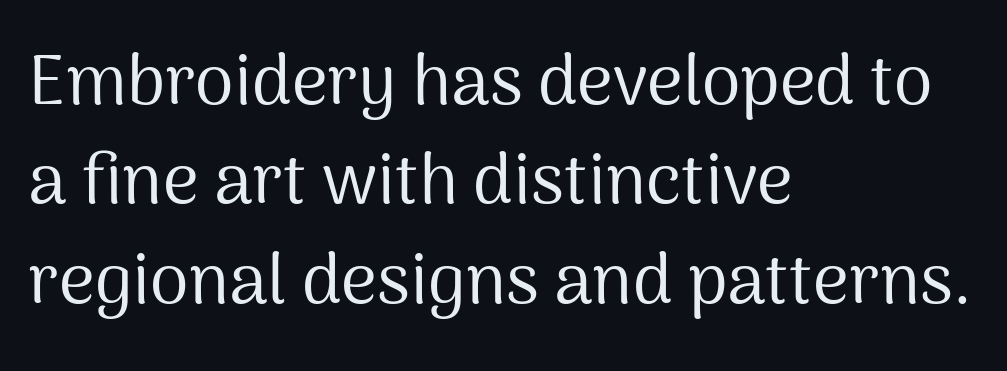
Q: Is the text bold? A: No.
Q: Is the text italic (slanted)? A: No, it is upright.
Q: Is the typeface a serif or a sans-serif typeface? A: Sans-serif.
Q: Is the text underlined? A: No.
Q: How is the paragraph aligned? A: Left-aligned.
Q: Is the spacing between letters normal or unusually wide? A: Normal.
Q: Is the spacing between lines tight, normal or loose? A: Normal.
Q: Width (condensed, normal, or wide)? A: Normal.
Q: Stroke contrast? A: Medium.
Q: x-height? A: Medium.
Q: Monospaced? A: No.
